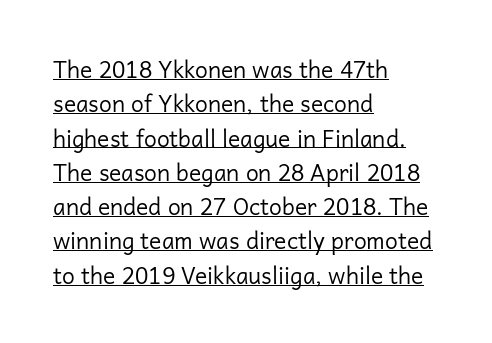
Q: Is the text bold? A: No.
Q: Is the text italic (slanted)? A: No, it is upright.
Q: Is the text underlined? A: Yes.
Q: How is the paragraph aligned? A: Left-aligned.
Q: Is the spacing between letters normal or unusually wide? A: Normal.
Q: Is the spacing between lines tight, normal or loose? A: Normal.
